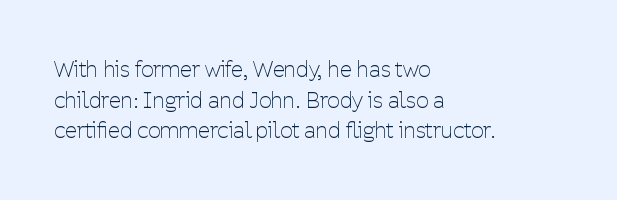
{"italic": "no", "bold": "no", "underline": "no", "align": "left", "line_spacing": "normal", "line_spacing_ratio": 1.39, "letter_spacing": "normal", "letter_spacing_em": 0.0, "glyph_px": 22}
